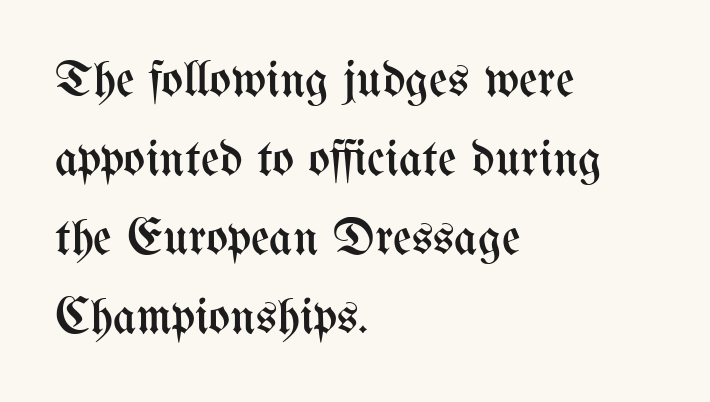
{"italic": "no", "bold": "no", "weight": "regular", "width": "condensed", "stroke_contrast": "medium", "x_height": "medium", "monospaced": "no", "underline": "no", "align": "left", "line_spacing": "normal", "line_spacing_ratio": 1.55, "letter_spacing": "normal", "letter_spacing_em": 0.0, "glyph_px": 51}
